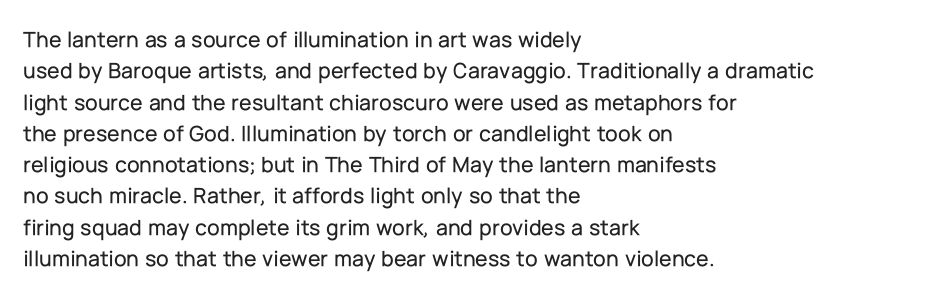
Q: Is the text italic (slanted)? A: No, it is upright.
Q: Is the text underlined? A: No.
Q: How is the paragraph aligned? A: Left-aligned.
Q: Is the spacing between letters normal or unusually wide? A: Normal.
Q: Is the spacing between lines tight, normal or loose? A: Normal.
